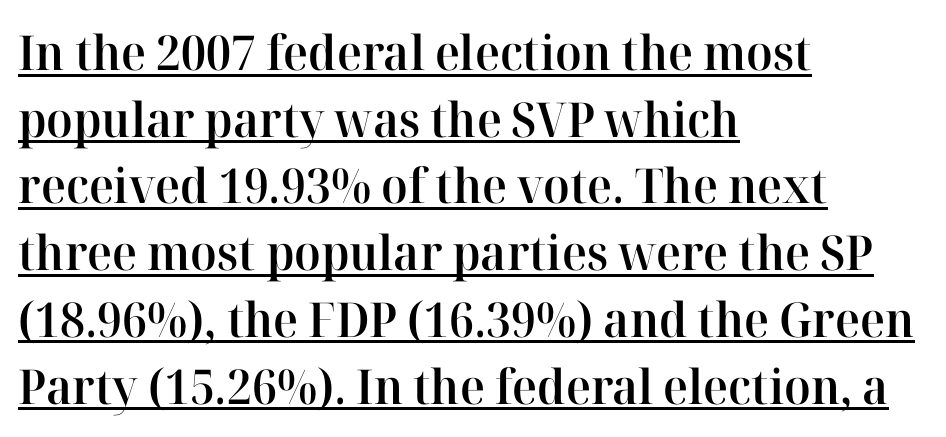
The typeface chosen for these lines features serifs. Left-aligned paragraph, ragged on the right. How heavy is the stroke? Medium-heavy — a semibold, shy of bold. The axis of the letterforms is exactly vertical.
